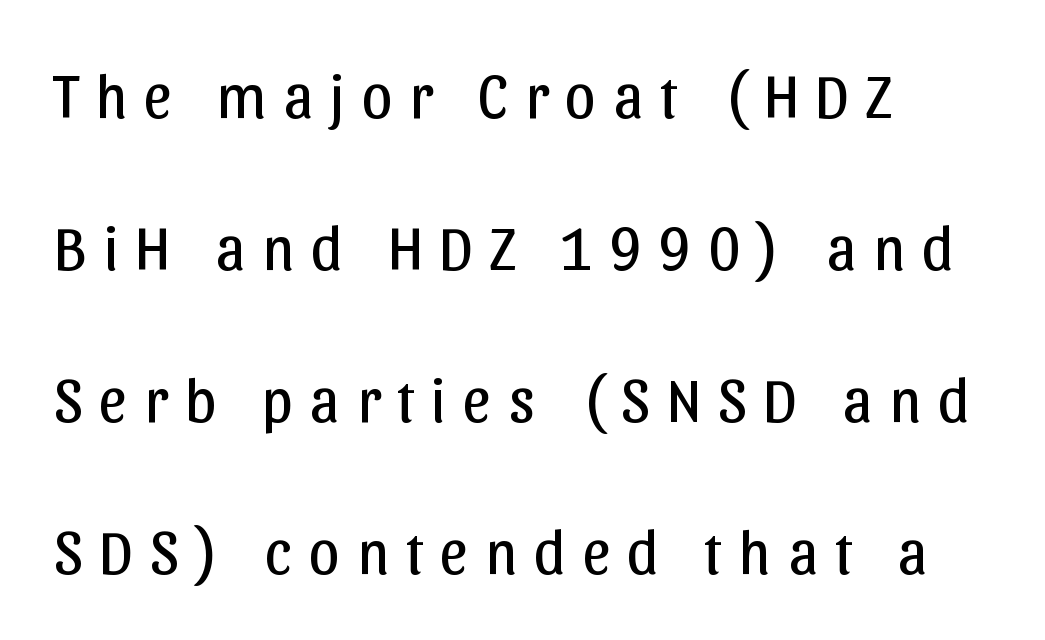
Q: Is the text bold? A: No.
Q: Is the text italic (slanted)? A: No, it is upright.
Q: Is the typeface a serif or a sans-serif typeface? A: Sans-serif.
Q: Is the text underlined? A: No.
Q: How is the paragraph aligned? A: Left-aligned.
Q: Is the spacing between letters normal or unusually wide? A: Unusually wide.
Q: Is the spacing between lines tight, normal or loose? A: Loose.
Q: Width (condensed, normal, or wide)? A: Normal.
Q: Stroke contrast? A: Low.
Q: x-height? A: Medium.
Q: Monospaced? A: No.
